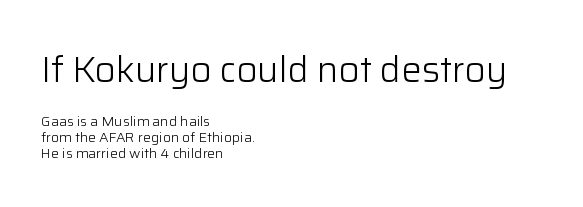
{"serif": "no", "italic": "no", "bold": "no", "weight": "light", "width": "normal", "stroke_contrast": "low", "x_height": "medium", "monospaced": "no", "underline": "no", "align": "left", "line_spacing": "tight", "line_spacing_ratio": 1.13, "letter_spacing": "normal", "letter_spacing_em": 0.0, "larger_block": "first", "size_ratio": 2.57, "glyph_px": 36}
